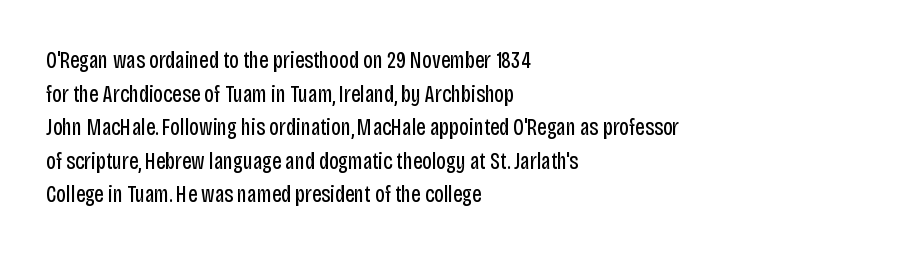
Q: Is the text bold? A: No.
Q: Is the text italic (slanted)? A: No, it is upright.
Q: Is the text underlined? A: No.
Q: How is the paragraph aligned? A: Left-aligned.
Q: Is the spacing between letters normal or unusually wide? A: Normal.
Q: Is the spacing between lines tight, normal or loose? A: Normal.
